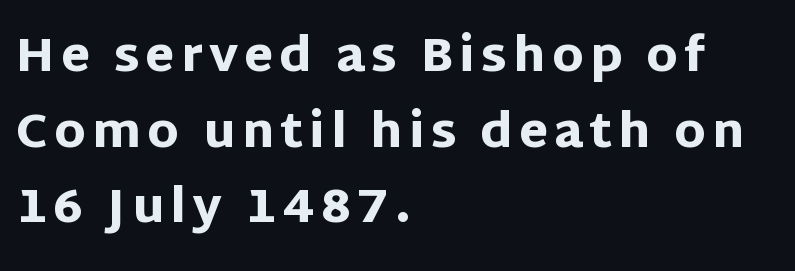
The letters carry no serifs — their stems end cleanly without finishing strokes. Only glyphs here, with clear space below each row. A normal amount of white space separates one row of letters from the next. Weight: bold.
